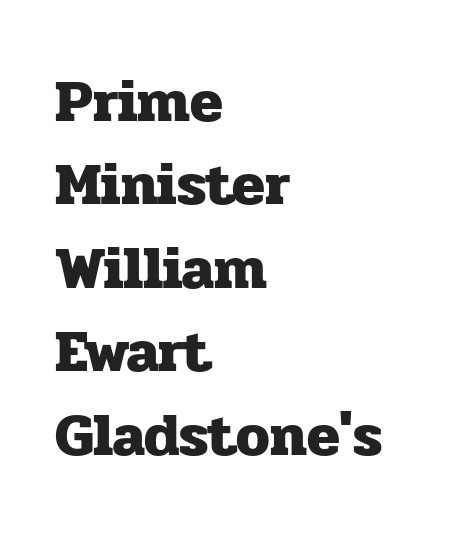
{"serif": "yes", "italic": "no", "bold": "yes", "weight": "heavy", "width": "normal", "stroke_contrast": "low", "x_height": "medium", "monospaced": "no", "underline": "no", "align": "left", "line_spacing": "normal", "line_spacing_ratio": 1.39, "letter_spacing": "normal", "letter_spacing_em": 0.0, "glyph_px": 60}
